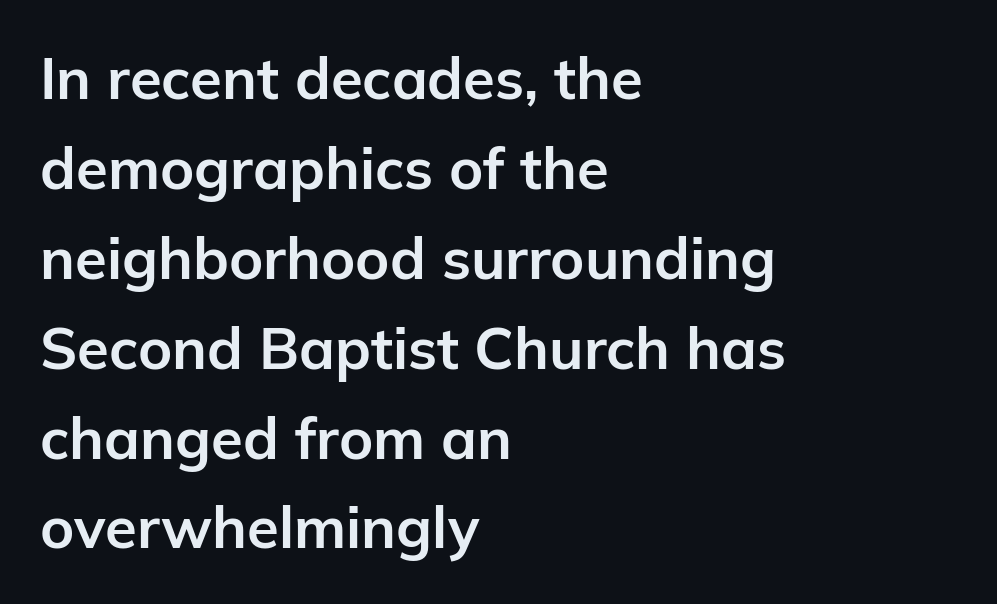
Rows of type keep a routine distance in the vertical direction. The type family on display is of the sans-serif kind. Do the characters align in a grid? No, the font is proportional. This is roman type, the default non-slanted kind. Caption: standard tracking, unaltered.
